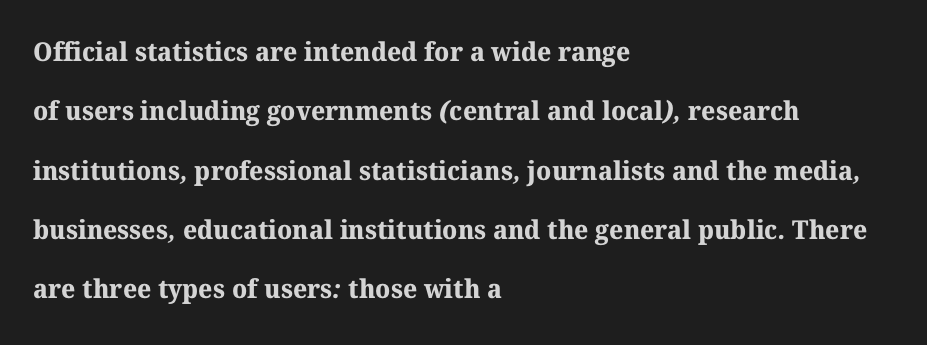
{"bold": "yes", "underline": "no", "align": "left", "line_spacing": "loose", "line_spacing_ratio": 2.28, "letter_spacing": "normal", "letter_spacing_em": 0.0, "glyph_px": 26}
